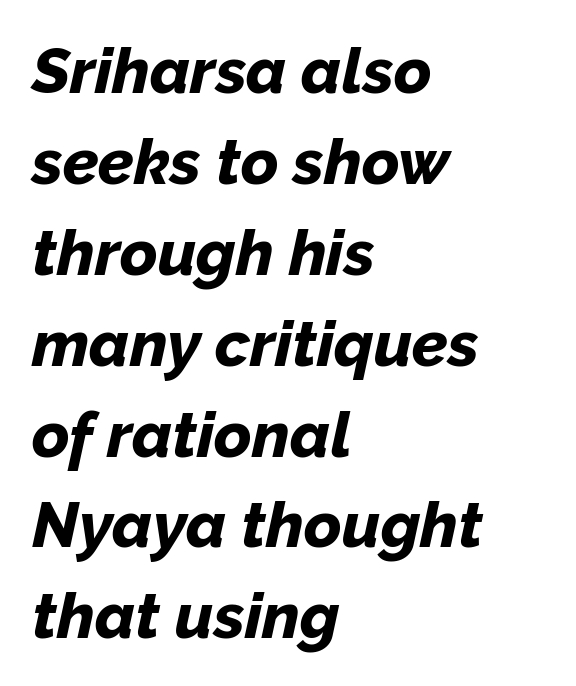
Q: Is the text bold? A: Yes.
Q: Is the text italic (slanted)? A: Yes, it leans right by about 12 degrees.
Q: Is the text underlined? A: No.
Q: How is the paragraph aligned? A: Left-aligned.
Q: Is the spacing between letters normal or unusually wide? A: Normal.
Q: Is the spacing between lines tight, normal or loose? A: Normal.
Q: Width (condensed, normal, or wide)? A: Normal.
Q: Stroke contrast? A: Low.
Q: x-height? A: Medium.
Q: Monospaced? A: No.
